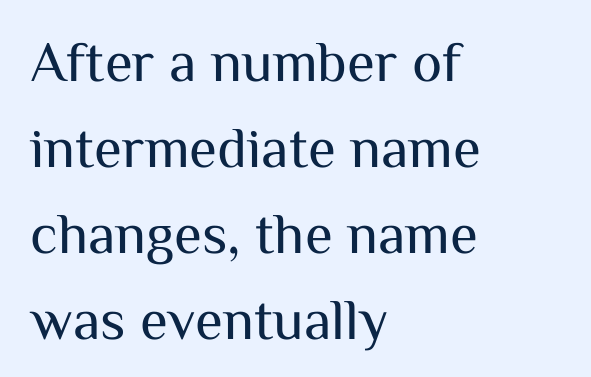
Nothing unusual about the tracking: characters are spaced as the font intends. The rendering uses natural spacing where letterforms have individual widths. The weight tops out at a normal text grade. Check where the strokes stop: nothing finishes them off — pure sans. These lines stack with their left ends in a neat column. The zone under the glyphs is completely vacant.
